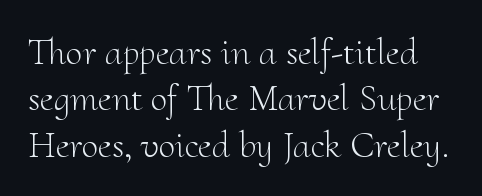
Q: Is the text bold? A: No.
Q: Is the text italic (slanted)? A: No, it is upright.
Q: Is the typeface a serif or a sans-serif typeface? A: Serif.
Q: Is the text underlined? A: No.
Q: Is the spacing between letters normal or unusually wide? A: Normal.
Q: Width (condensed, normal, or wide)? A: Normal.
Q: Stroke contrast? A: Medium.
Q: x-height? A: Small.
Q: Monospaced? A: No.
